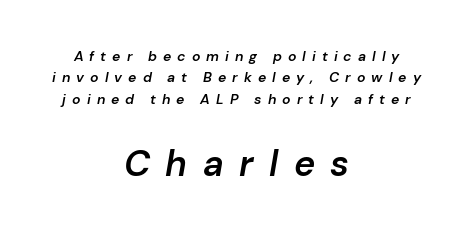
Q: Is the text bold? A: Semi-bold.
Q: Is the text italic (slanted)? A: Yes, it leans right by about 10 degrees.
Q: Is the text underlined? A: No.
Q: How is the paragraph aligned? A: Centered.
Q: Is the spacing between letters normal or unusually wide? A: Unusually wide.
Q: Is the spacing between lines tight, normal or loose? A: Normal.
Q: Which block of text is set in a larger size, the first (top) or the second (bottom)? A: The second (bottom) one.
Q: Width (condensed, normal, or wide)? A: Normal.
Q: Stroke contrast? A: Low.
Q: x-height? A: Medium.
Q: Monospaced? A: No.
